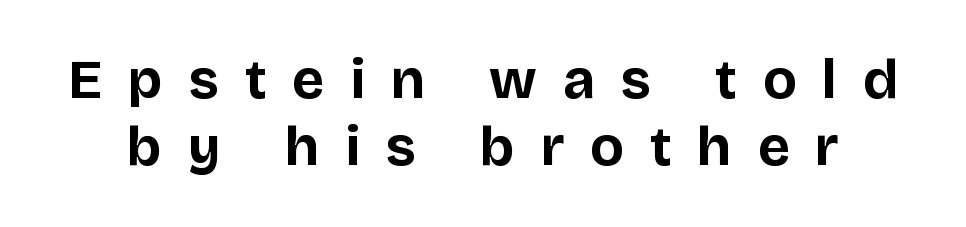
The image shows 56 px bold sans-serif type, upright; set line spacing 1.2x, unusually wide letter spacing (+0.46 em), not underlined; low stroke contrast and a large x-height.
